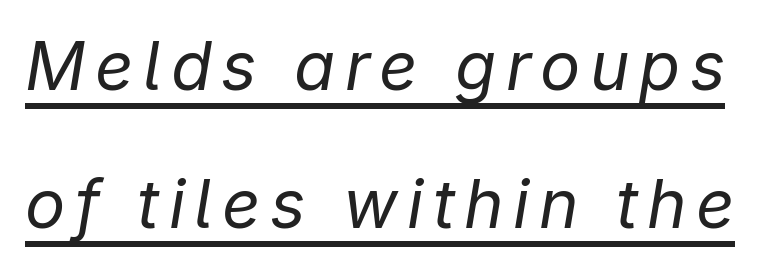
Q: Is the text bold? A: No.
Q: Is the text italic (slanted)? A: Yes, it leans right by about 9 degrees.
Q: Is the text underlined? A: Yes.
Q: Is the spacing between lines tight, normal or loose? A: Loose.
Q: Width (condensed, normal, or wide)? A: Normal.
Q: Stroke contrast? A: Low.
Q: x-height? A: Medium.
Q: Monospaced? A: No.
